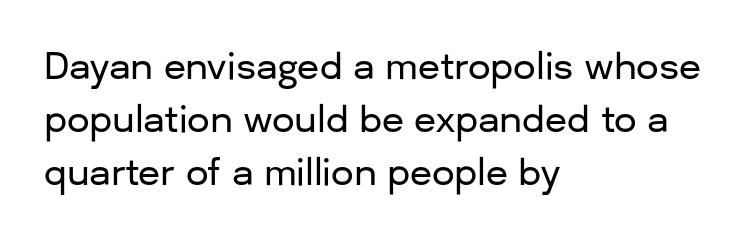
Normally led — the rows are evenly, conventionally spaced. Is this a fixed-width face? No — the glyphs have proportional, varying widths. Left-aligned paragraph, ragged on the right. The letters carry no serifs — their stems end cleanly without finishing strokes. Standard letterfit; no display-style spreading of the glyphs. It's the straight-up-and-down kind of type.
